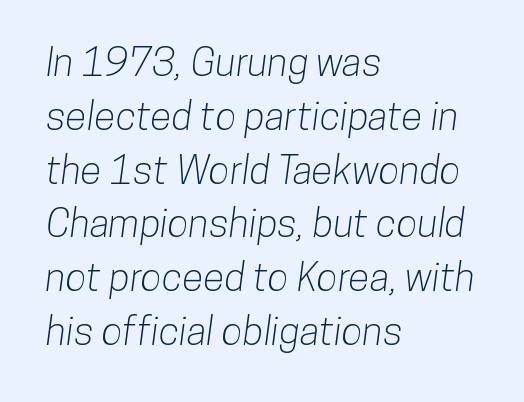
Q: Is the typeface a serif or a sans-serif typeface? A: Sans-serif.
Q: Is the text underlined? A: No.
Q: How is the paragraph aligned? A: Left-aligned.
Q: Is the spacing between letters normal or unusually wide? A: Normal.
Q: Is the spacing between lines tight, normal or loose? A: Normal.
Q: Width (condensed, normal, or wide)? A: Condensed.
Q: Stroke contrast? A: Low.
Q: x-height? A: Medium.
Q: Monospaced? A: No.
